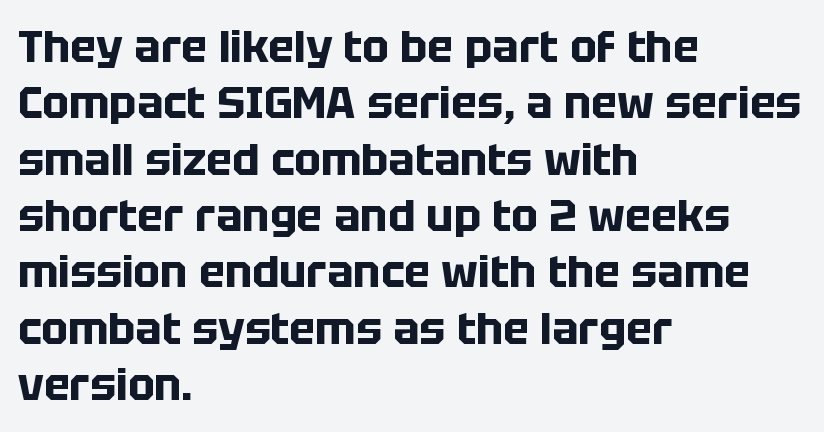
The image shows 44 px bold sans-serif type, upright; set left-aligned, normal line spacing (1.28x), normal letter spacing, not underlined; low stroke contrast and a large x-height.
